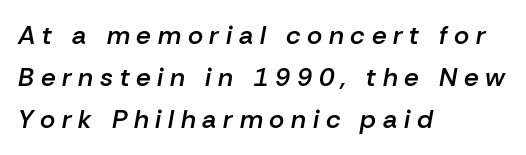
A semibold gives these letters moderate extra thickness, short of bold. The block of text has a typical density, with ordinary space between rows. In terms of letterspacing, this is a distinctly airy, spread setting. Quick note: underline off. The lines in this sample share a left origin and differ only in where they stop.
